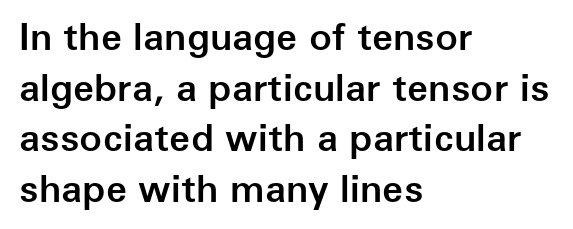
{"serif": "no", "italic": "no", "bold": "semi", "weight": "semibold", "width": "normal", "stroke_contrast": "low", "x_height": "medium", "monospaced": "no", "underline": "no", "align": "left", "line_spacing": "normal", "line_spacing_ratio": 1.33, "letter_spacing": "normal", "letter_spacing_em": 0.0, "glyph_px": 38}
